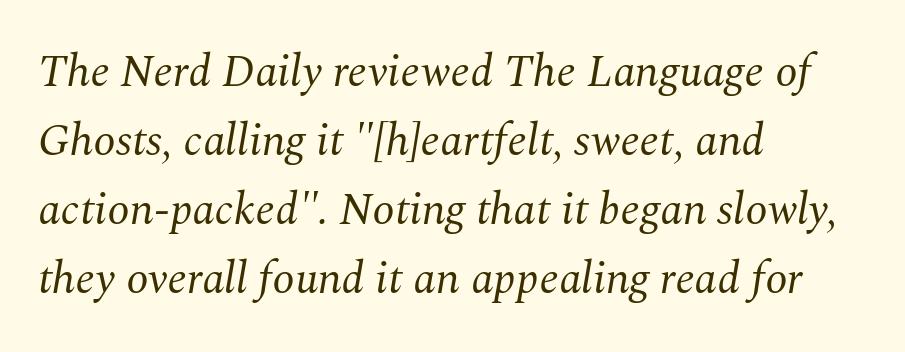
Q: Is the text bold? A: No.
Q: Is the text italic (slanted)? A: Yes, it leans right by about 10 degrees.
Q: Is the typeface a serif or a sans-serif typeface? A: Serif.
Q: Is the text underlined? A: No.
Q: How is the paragraph aligned? A: Left-aligned.
Q: Is the spacing between letters normal or unusually wide? A: Normal.
Q: Is the spacing between lines tight, normal or loose? A: Normal.
Q: Width (condensed, normal, or wide)? A: Normal.
Q: Stroke contrast? A: Medium.
Q: x-height? A: Medium.
Q: Monospaced? A: No.
